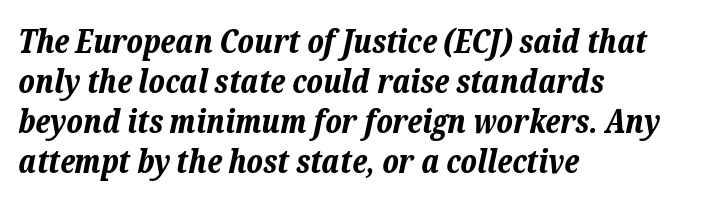
The image shows 32 px bold type, italic (leaning right); set left-aligned, normal line spacing (1.25x), normal letter spacing, not underlined; low stroke contrast and a medium x-height.
